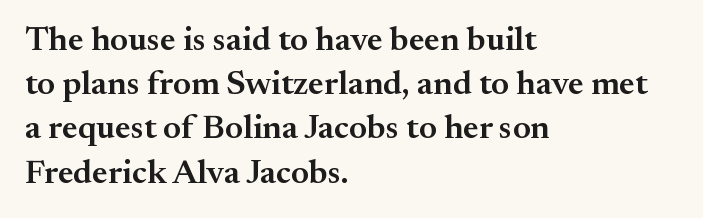
The paragraph has a hard left edge and a soft right edge. Designer's note — italics off, roman on. Interline gaps are of average width in this sample. Set as a demibold, roughly 600 on the weight scale. The letters carry serifs — small finishing strokes at the ends of their stems. Only glyphs here, with clear space below each row.
